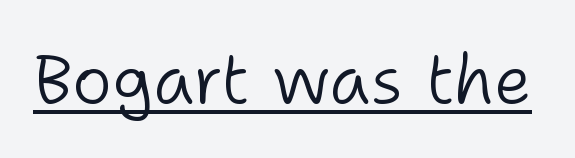
What kind of face is this? One without serifs — a sans. In designer terms, the underline attribute is active on this setting. Each word holds together tightly as a unit, with standard inter-letter gaps. No italicization has been applied; the sample stays upright.
